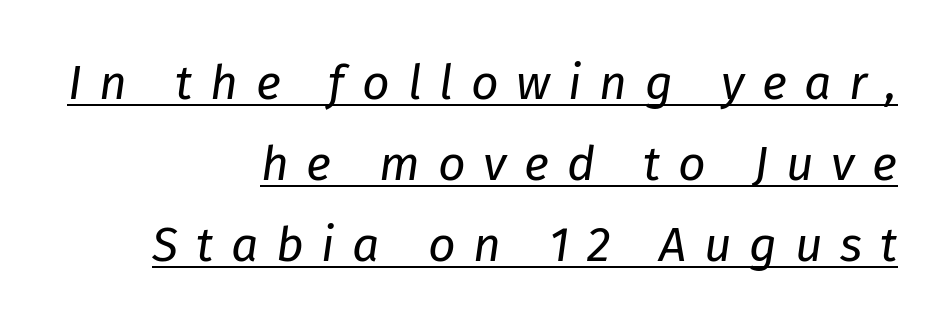
Q: Is the text bold? A: No.
Q: Is the text italic (slanted)? A: Yes, it leans right by about 8 degrees.
Q: Is the text underlined? A: Yes.
Q: How is the paragraph aligned? A: Right-aligned.
Q: Is the spacing between letters normal or unusually wide? A: Unusually wide.
Q: Is the spacing between lines tight, normal or loose? A: Normal.
Q: Width (condensed, normal, or wide)? A: Normal.
Q: Stroke contrast? A: Low.
Q: x-height? A: Medium.
Q: Monospaced? A: No.
